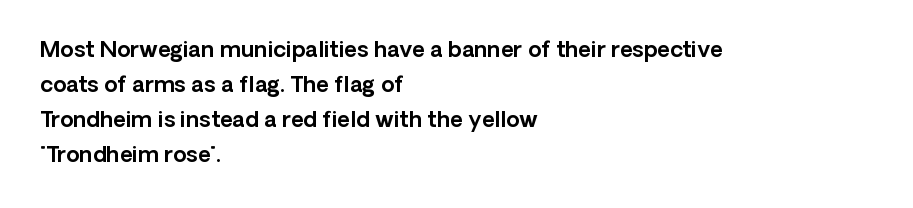
The vertical gap from one line to the next is medium. In terms of posture, this sample is upright. The ragged edge is on the right, which tells us the setting is flush left. Look at the tracking — it's just the regular setting, nothing added. Only glyphs here, with clear space below each row.
